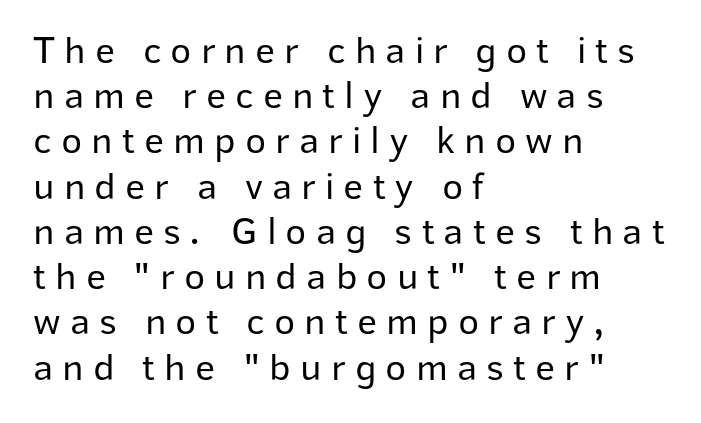
The image shows 39 px regular-weight sans-serif type, upright; set left-aligned, line spacing 1.16x, unusually wide letter spacing (+0.23 em), not underlined; low stroke contrast and a medium x-height.
